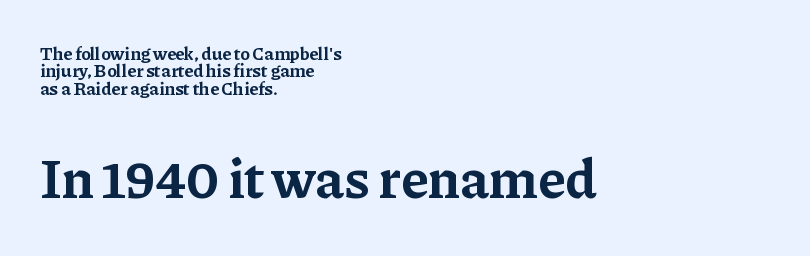
The font's upright variant was chosen for this text. Which margin do the lines hug? The left one — the right edge is uneven. These lines are rendered in a variable-pitch font. Little horizontal feet cap the strokes, marking this as serif type. You could barely slide anything between these rows. You could call the tracking neutral — neither tight nor loose.
